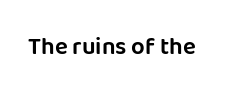
Q: Is the text italic (slanted)? A: No, it is upright.
Q: Is the text underlined? A: No.
Q: Is the spacing between letters normal or unusually wide? A: Normal.
